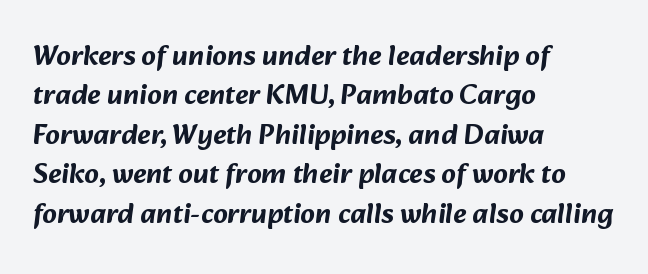
{"serif": "no", "width": "normal", "stroke_contrast": "low", "x_height": "medium", "monospaced": "no", "underline": "no", "align": "left", "line_spacing": "normal", "line_spacing_ratio": 1.36, "letter_spacing": "normal", "letter_spacing_em": 0.0, "glyph_px": 29}
